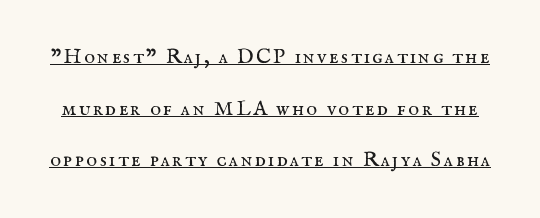
Q: Is the text bold? A: No.
Q: Is the text italic (slanted)? A: No, it is upright.
Q: Is the text underlined? A: Yes.
Q: Is the spacing between lines tight, normal or loose? A: Loose.
